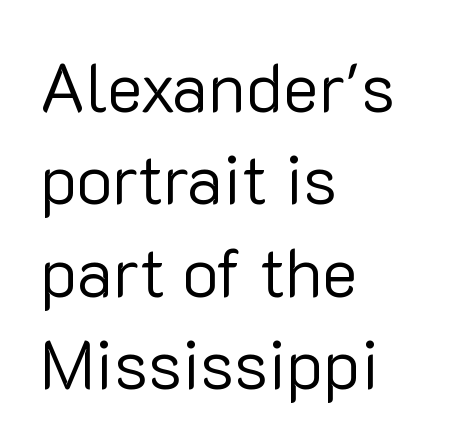
{"serif": "no", "italic": "no", "bold": "no", "weight": "regular", "width": "normal", "stroke_contrast": "low", "x_height": "medium", "monospaced": "no", "underline": "no", "align": "left", "line_spacing": "normal", "line_spacing_ratio": 1.36, "letter_spacing": "normal", "letter_spacing_em": 0.0, "glyph_px": 68}
